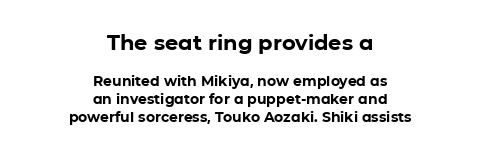
Glance below the letters and you will spot only blank space. Two sizes are in play, and the larger belongs to the first block. Weight check: bold — yes, fully. A typesetter would call this zero additional tracking. Each line is balanced around a shared central axis. Leading: standard.
